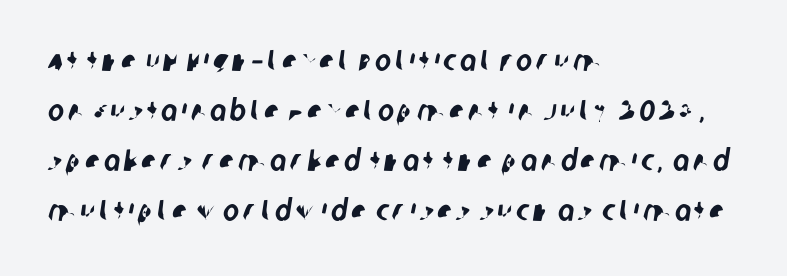
The image shows 30 px condensed sans-serif type; set left-aligned, normal line spacing (1.67x), not underlined; low stroke contrast and a large x-height.
